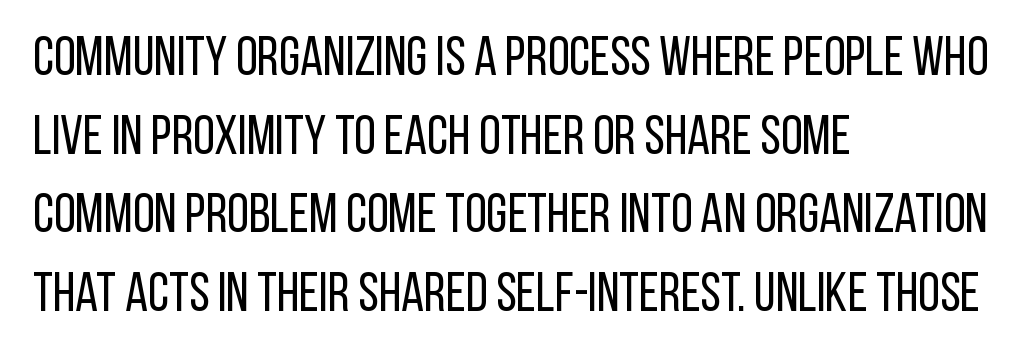
{"serif": "no", "italic": "no", "bold": "no", "weight": "regular", "width": "condensed", "stroke_contrast": "low", "x_height": "large", "monospaced": "no", "underline": "no", "align": "left", "line_spacing": "normal", "line_spacing_ratio": 1.43, "letter_spacing": "normal", "letter_spacing_em": 0.0, "glyph_px": 55}
